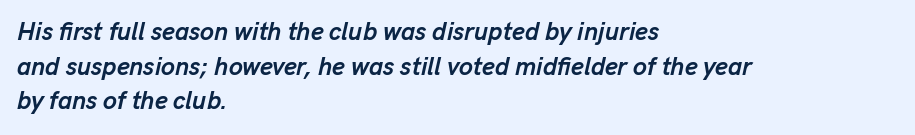
{"italic": "yes", "lean": "right", "slant_degrees": 13, "bold": "yes", "underline": "no", "align": "left", "line_spacing": "normal", "line_spacing_ratio": 1.39, "letter_spacing": "normal", "letter_spacing_em": 0.0, "glyph_px": 25}
